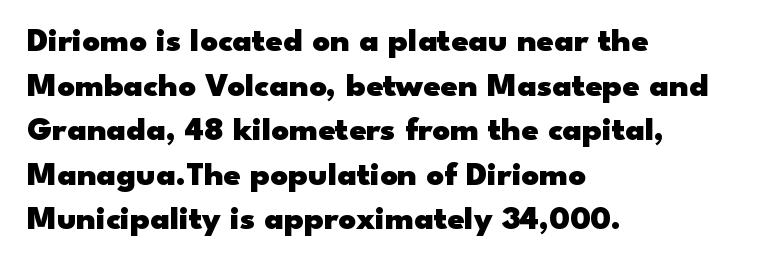
{"serif": "no", "italic": "no", "bold": "yes", "weight": "heavy", "width": "wide", "stroke_contrast": "low", "x_height": "small", "monospaced": "no", "underline": "no", "align": "left", "line_spacing": "normal", "line_spacing_ratio": 1.31, "letter_spacing": "normal", "letter_spacing_em": 0.0, "glyph_px": 34}
